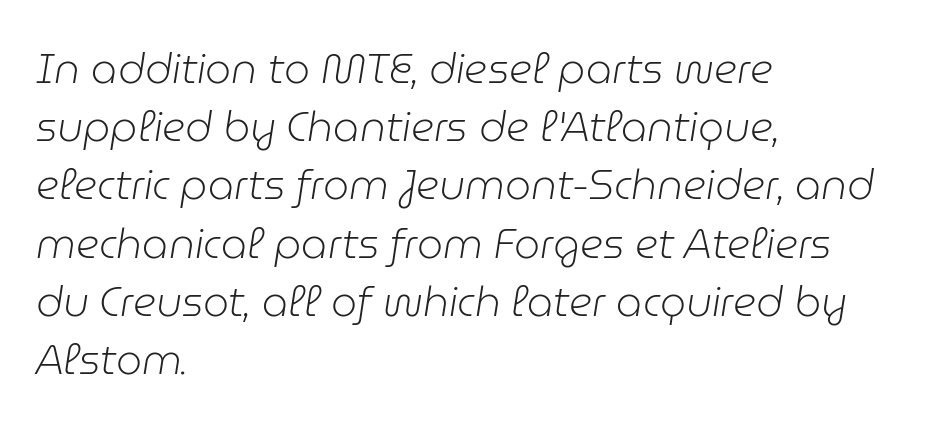
{"italic": "yes", "lean": "right", "slant_degrees": 9, "bold": "no", "weight": "light", "width": "normal", "stroke_contrast": "low", "x_height": "medium", "monospaced": "no", "underline": "no", "align": "left", "line_spacing": "normal", "line_spacing_ratio": 1.42, "letter_spacing": "normal", "letter_spacing_em": 0.0, "glyph_px": 41}
